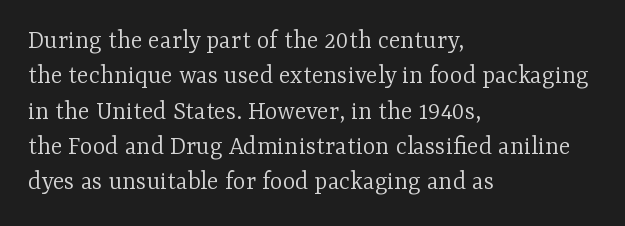
Q: Is the text bold? A: No.
Q: Is the text italic (slanted)? A: No, it is upright.
Q: Is the text underlined? A: No.
Q: How is the paragraph aligned? A: Left-aligned.
Q: Is the spacing between letters normal or unusually wide? A: Normal.
Q: Is the spacing between lines tight, normal or loose? A: Normal.
